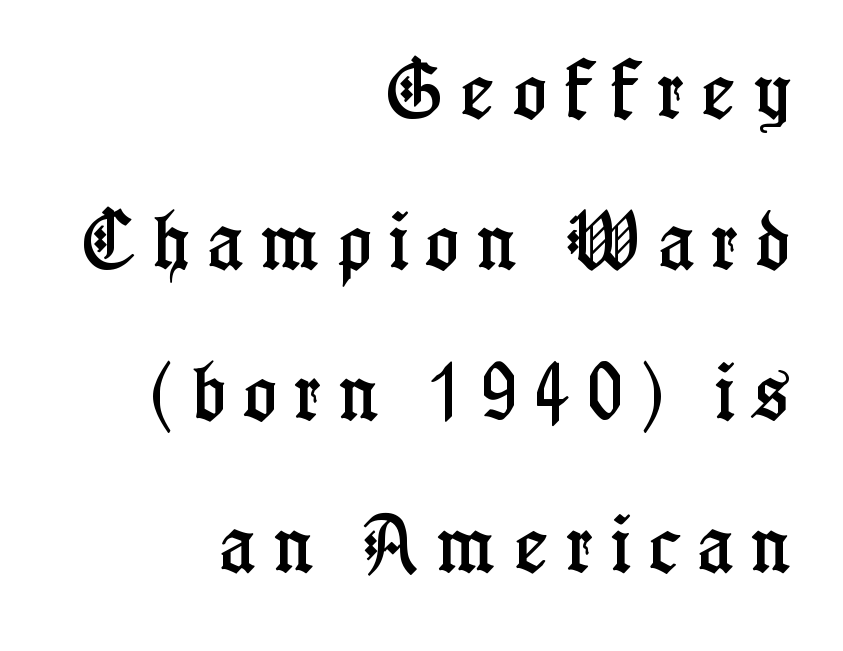
Q: Is the text italic (slanted)? A: No, it is upright.
Q: Is the typeface a serif or a sans-serif typeface? A: Serif.
Q: Is the text underlined? A: No.
Q: How is the paragraph aligned? A: Right-aligned.
Q: Is the spacing between letters normal or unusually wide? A: Unusually wide.
Q: Is the spacing between lines tight, normal or loose? A: Loose.
Q: Width (condensed, normal, or wide)? A: Condensed.
Q: Stroke contrast? A: Low.
Q: x-height? A: Medium.
Q: Monospaced? A: No.
